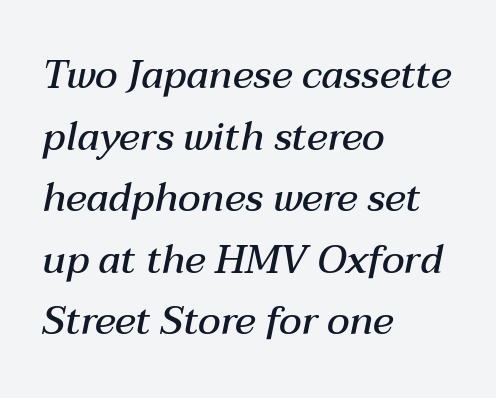
Unmarked baselines from the first word to the last. The type is set solid horizontally, with unmodified tracking. The axis of the letterforms is tilted away from vertical. As a designer I'd log this as weight 600, semibold.
